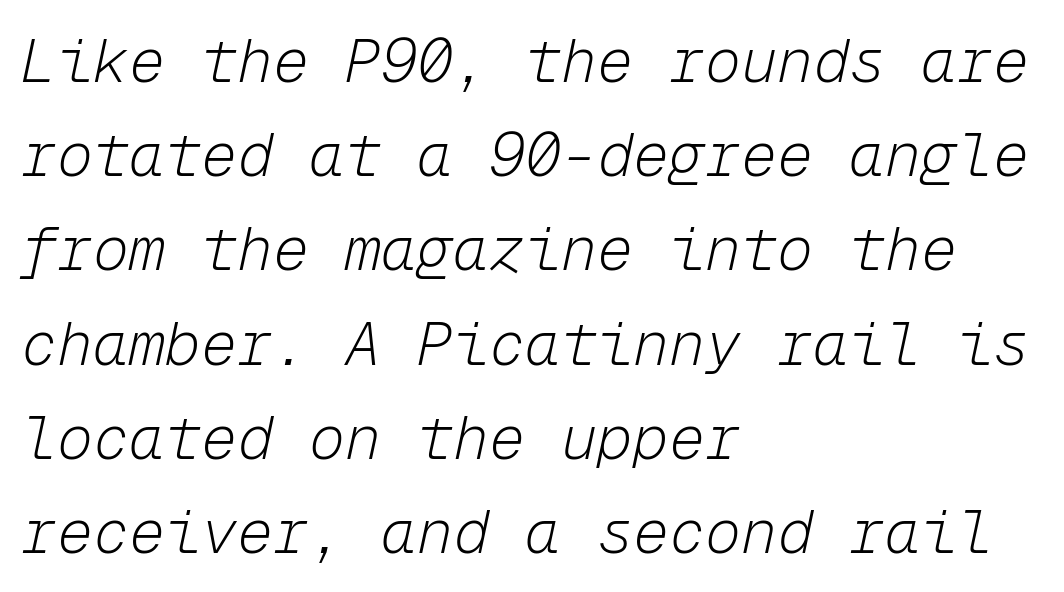
{"italic": "yes", "lean": "right", "slant_degrees": 12, "bold": "no", "weight": "light", "width": "normal", "stroke_contrast": "low", "x_height": "medium", "monospaced": "yes", "underline": "no", "align": "left", "line_spacing": "normal", "line_spacing_ratio": 1.57, "letter_spacing": "normal", "letter_spacing_em": 0.0, "glyph_px": 60}
